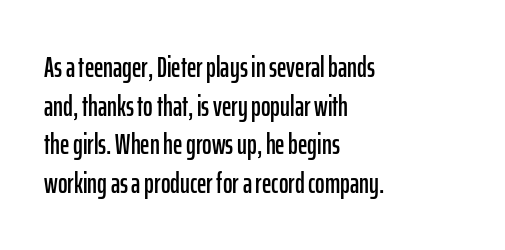
{"serif": "no", "italic": "no", "width": "condensed", "stroke_contrast": "low", "x_height": "medium", "monospaced": "no", "underline": "no", "align": "left", "line_spacing": "normal", "line_spacing_ratio": 1.33, "letter_spacing": "normal", "letter_spacing_em": 0.0, "glyph_px": 29}
